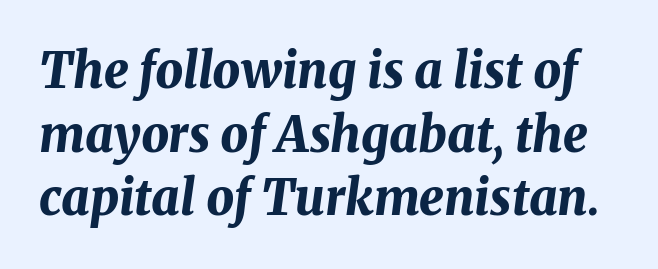
Descender tails drop into unmarked territory. If you drew a line through each stem, it would be angled. Line spacing here is normal. Set as a true bold cut, around the 700 mark.
